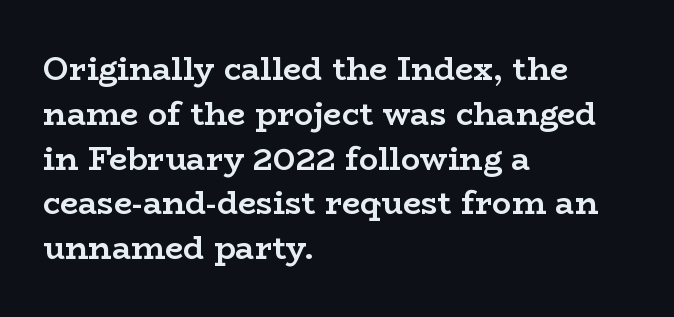
The image shows 32 px semibold, wide serif type, upright; set left-aligned, normal line spacing (1.4x), normal letter spacing, not underlined; low stroke contrast and a medium x-height.
